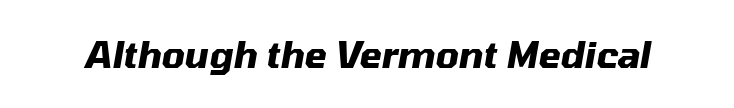
Q: Is the text bold? A: Yes.
Q: Is the text italic (slanted)? A: Yes, it leans right by about 10 degrees.
Q: Is the text underlined? A: No.
Q: Is the spacing between letters normal or unusually wide? A: Normal.
Q: Width (condensed, normal, or wide)? A: Normal.
Q: Stroke contrast? A: Medium.
Q: x-height? A: Medium.
Q: Monospaced? A: No.
